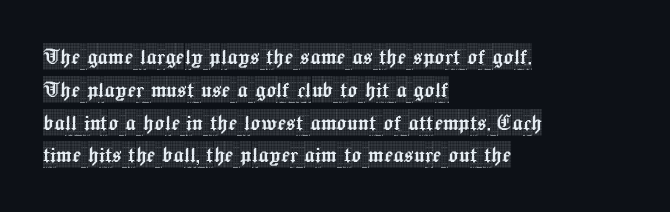
{"italic": "no", "underline": "no", "align": "left", "line_spacing": "normal", "line_spacing_ratio": 1.26, "letter_spacing": "normal", "letter_spacing_em": 0.0, "glyph_px": 26}
